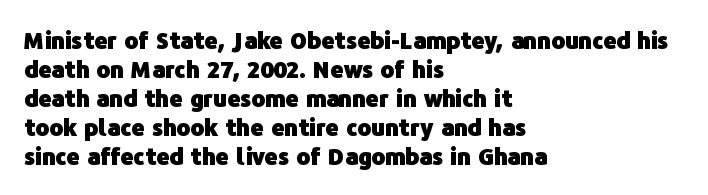
The typography opts for an upright posture over an oblique one. What weight is shown? A full bold with thick strokes. How would I describe the line gaps? Plain and ordinary. Each line starts at the same left margin while the right side varies.
